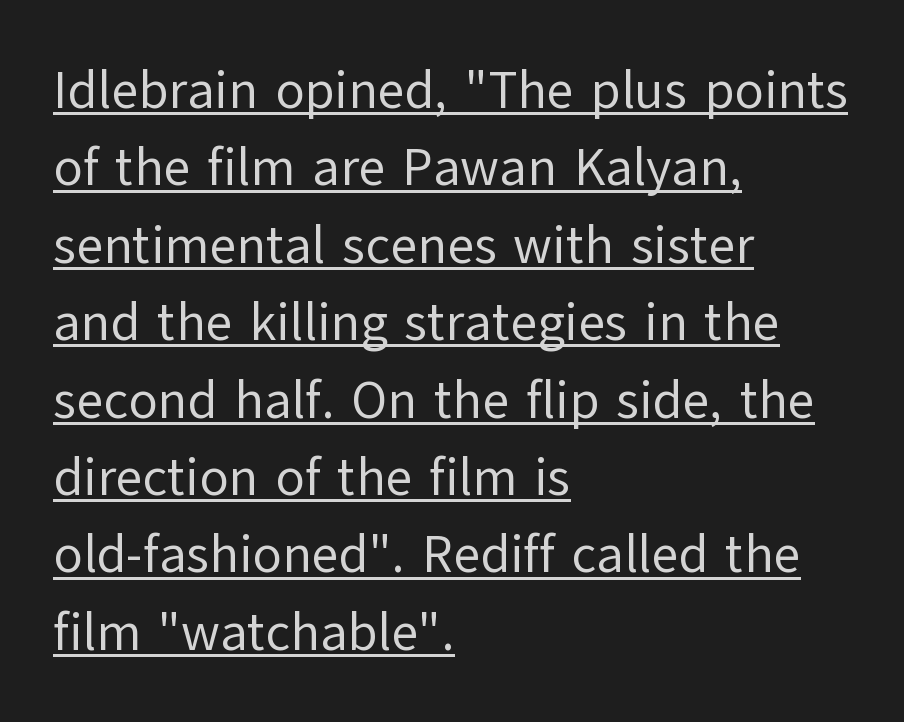
Spacing verdict: proportional, widths tailored to each character. Honestly, the underline is the first thing you notice here. The compositor pushed each line to the left boundary. Tracking here is standard; glyphs follow each other at the usual distance. The leading is moderate, giving the passage an even texture.
